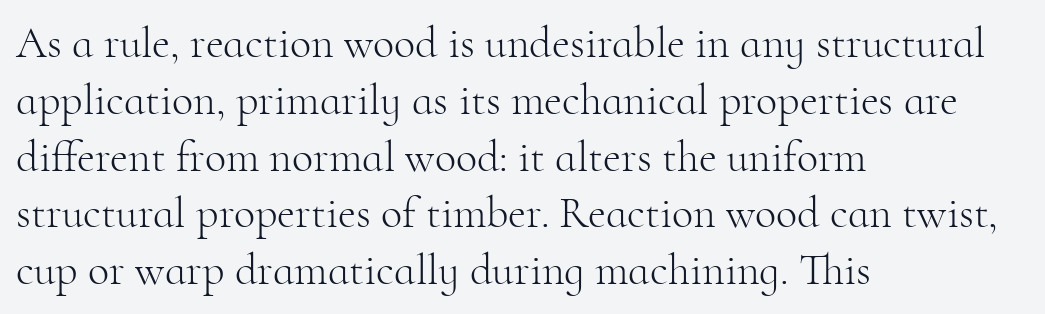
The image shows 44 px light serif type, upright; set left-aligned, normal line spacing (1.29x), normal letter spacing, not underlined; high stroke contrast and a small x-height.
